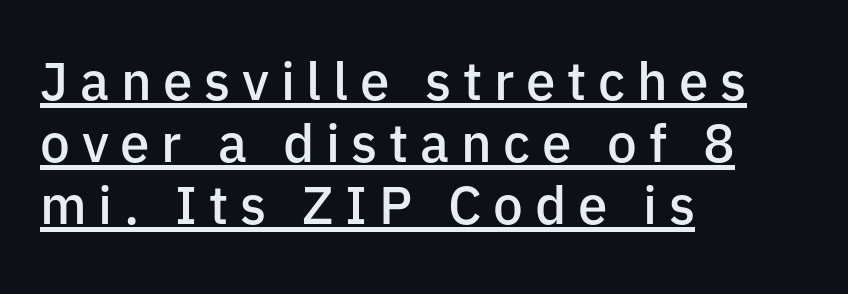
The image shows 53 px semibold sans-serif type, upright; set left-aligned, line spacing 1.17x, unusually wide letter spacing (+0.22 em), underlined; low stroke contrast and a medium x-height.
